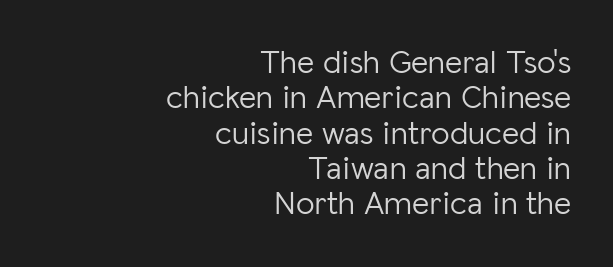
{"serif": "no", "italic": "no", "bold": "no", "weight": "light", "width": "normal", "stroke_contrast": "low", "x_height": "medium", "monospaced": "no", "underline": "no", "align": "right", "line_spacing": "tight", "line_spacing_ratio": 1.07, "letter_spacing": "normal", "letter_spacing_em": 0.0, "glyph_px": 33}
